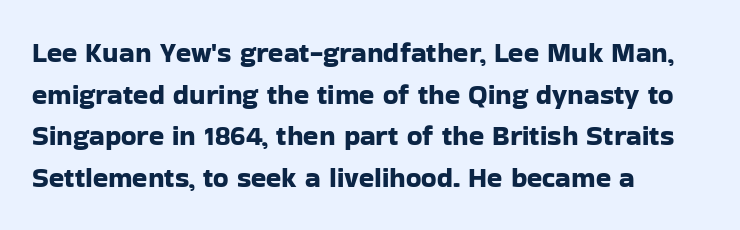
Do the letters lean? They stand straight. The space between consecutive lines is moderate. The letterforms sit shoulder to shoulder at normal distance. These lines are rendered in a variable-pitch font. Bare-footed words on every line.
